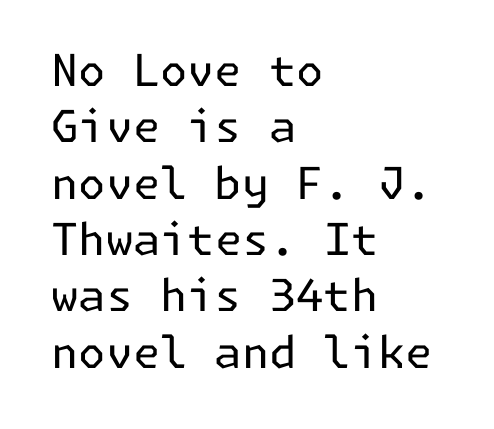
Q: Is the text bold? A: No.
Q: Is the text italic (slanted)? A: No, it is upright.
Q: Is the typeface a serif or a sans-serif typeface? A: Sans-serif.
Q: Is the text underlined? A: No.
Q: How is the paragraph aligned? A: Left-aligned.
Q: Is the spacing between letters normal or unusually wide? A: Normal.
Q: Is the spacing between lines tight, normal or loose? A: Normal.
Q: Width (condensed, normal, or wide)? A: Normal.
Q: Stroke contrast? A: Low.
Q: x-height? A: Medium.
